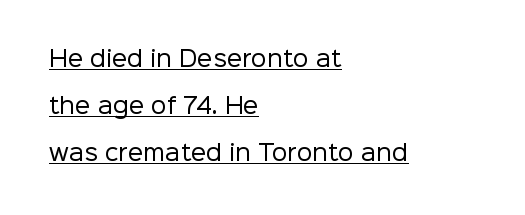
The passage shown is not bold in any degree. Somebody hit Ctrl+U on this one — the words are underlined. Widely set lines give the paragraph a tall, airy silhouette. Letter spacing: default. The paragraph shown leans on its left margin.
